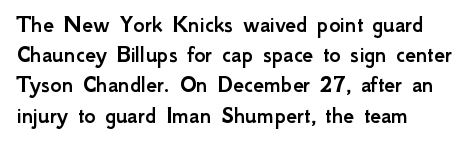
Q: Is the text italic (slanted)? A: No, it is upright.
Q: Is the text underlined? A: No.
Q: How is the paragraph aligned? A: Left-aligned.
Q: Is the spacing between letters normal or unusually wide? A: Normal.
Q: Is the spacing between lines tight, normal or loose? A: Normal.
